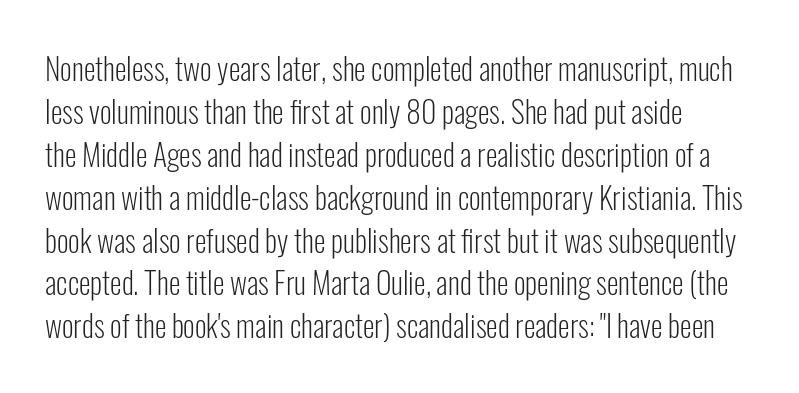
{"serif": "no", "italic": "no", "bold": "no", "weight": "light", "width": "condensed", "stroke_contrast": "low", "x_height": "medium", "monospaced": "no", "underline": "no", "align": "left", "line_spacing": "normal", "line_spacing_ratio": 1.43, "letter_spacing": "normal", "letter_spacing_em": 0.0, "glyph_px": 30}
